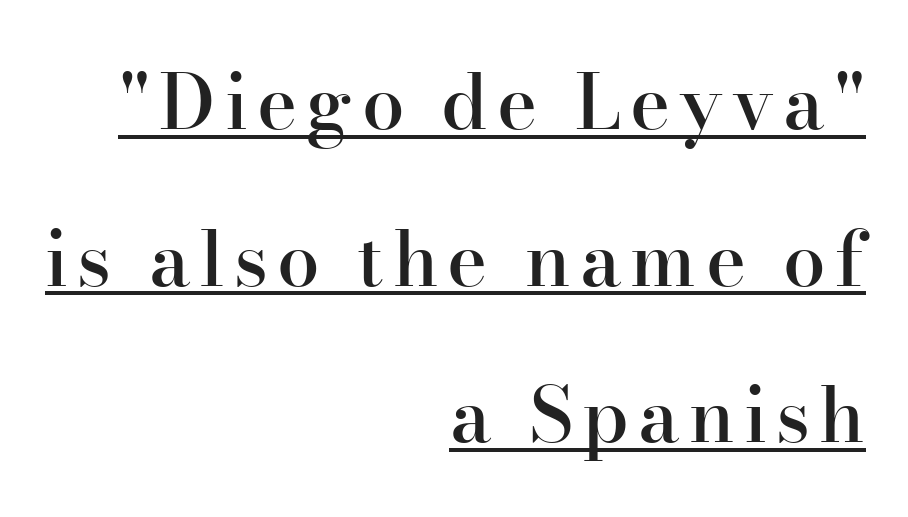
{"serif": "yes", "italic": "no", "bold": "semi", "weight": "semibold", "width": "normal", "stroke_contrast": "high", "x_height": "small", "monospaced": "no", "underline": "yes", "align": "right", "line_spacing": "loose", "line_spacing_ratio": 2.06, "glyph_px": 76}
